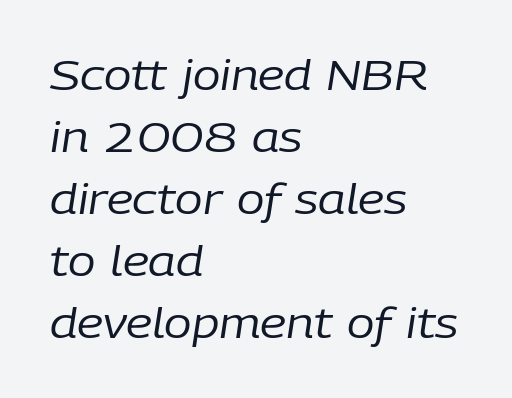
Short and long lines alike share a common starting point at left. The string is rendered with underlining switched off. Nothing unusual about the tracking: characters are spaced as the font intends. Stem width sits at or under what a default text font uses. Students, observe: this is what conventionally led text looks like.
